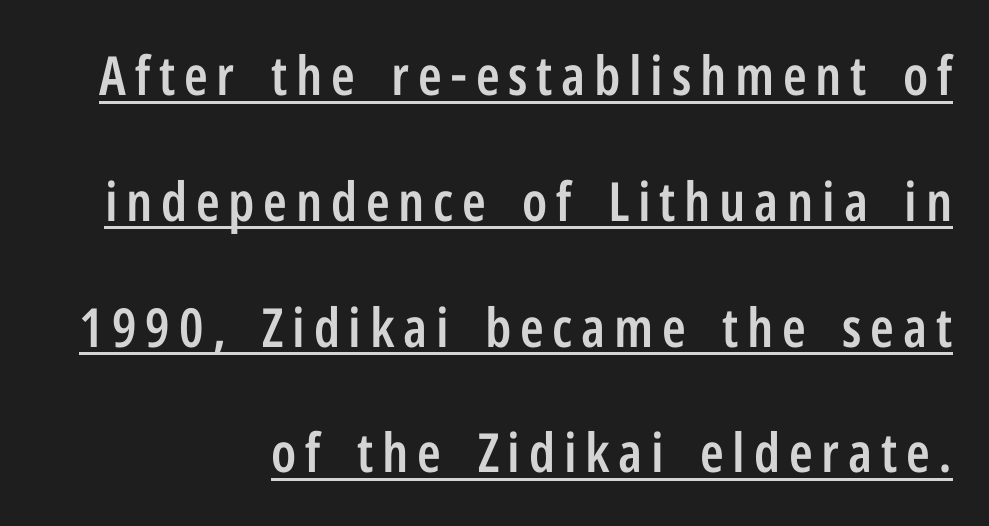
Q: Is the text bold? A: Semi-bold.
Q: Is the text italic (slanted)? A: No, it is upright.
Q: Is the typeface a serif or a sans-serif typeface? A: Sans-serif.
Q: Is the text underlined? A: Yes.
Q: How is the paragraph aligned? A: Right-aligned.
Q: Is the spacing between lines tight, normal or loose? A: Loose.
Q: Width (condensed, normal, or wide)? A: Condensed.
Q: Stroke contrast? A: Low.
Q: x-height? A: Medium.
Q: Monospaced? A: No.
